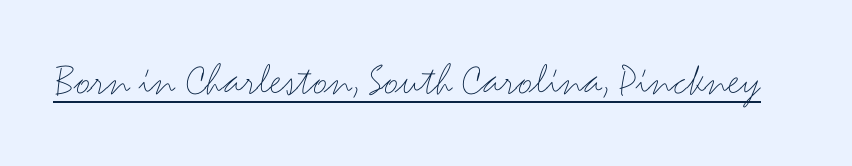
{"serif": "no", "bold": "no", "weight": "thin", "width": "wide", "stroke_contrast": "medium", "x_height": "small", "monospaced": "no", "underline": "yes", "letter_spacing": "normal", "letter_spacing_em": 0.0, "glyph_px": 46}
